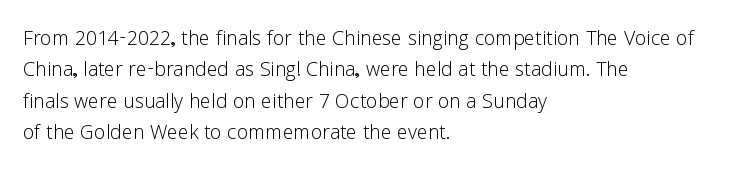
{"italic": "no", "bold": "no", "underline": "no", "align": "left", "line_spacing_ratio": 1.21, "letter_spacing": "normal", "letter_spacing_em": 0.0, "glyph_px": 26}
